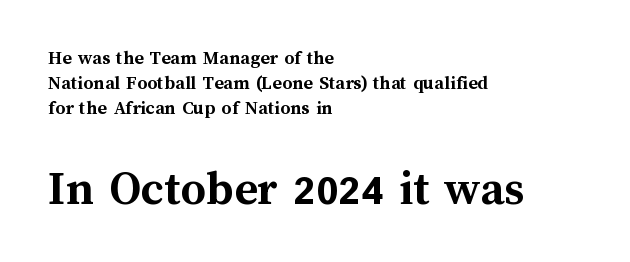
The image shows 50 px semibold type, upright; set left-aligned, normal line spacing (1.26x), normal letter spacing, not underlined; the second (bottom) block is 2.5x larger; medium stroke contrast and a medium x-height.
